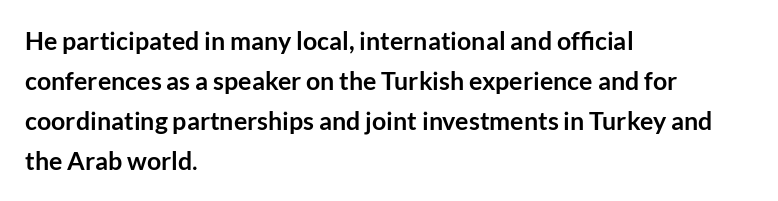
The image shows 25 px bold type, upright; set left-aligned, normal line spacing (1.6x), normal letter spacing, not underlined.
